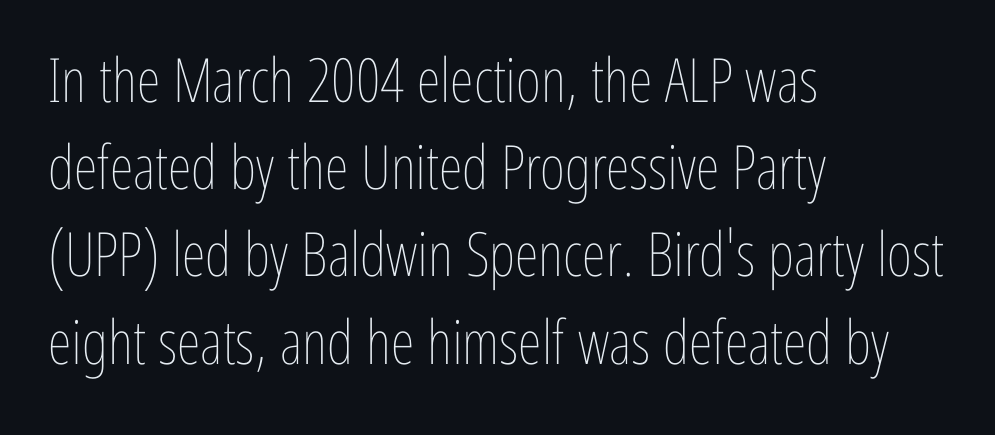
The image shows 61 px thin, condensed type, upright; set left-aligned, normal line spacing (1.43x), normal letter spacing, not underlined; low stroke contrast and a medium x-height.
